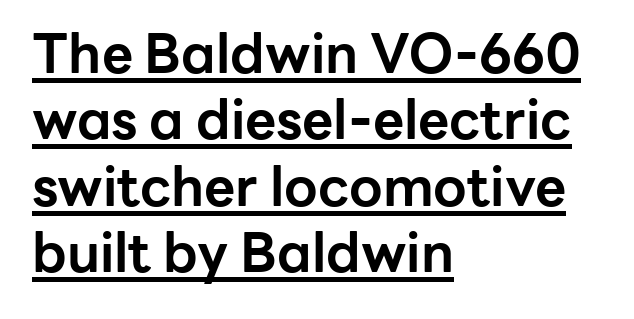
The image shows 54 px bold sans-serif type, upright; set left-aligned, line spacing 1.23x, normal letter spacing, underlined; low stroke contrast and a medium x-height.
